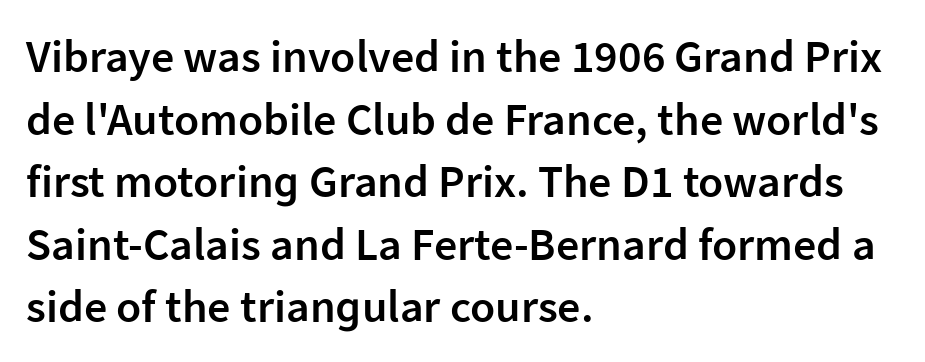
The gaps between neighbouring characters are ordinary and unremarkable. The strokes are fattened partway — semibold, not bold. Typographically, this falls in the sans-serif category. The rows are spaced the way most documents space them. Style check: upright. Only glyphs here, with clear space below each row.
